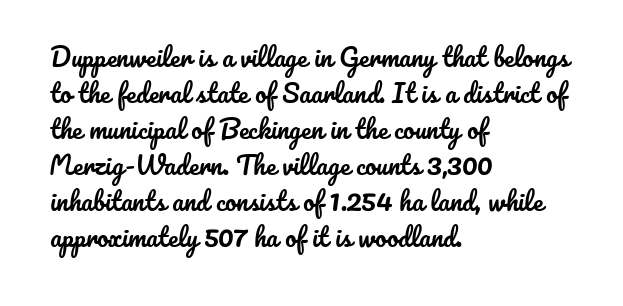
{"underline": "no", "align": "left", "line_spacing": "normal", "line_spacing_ratio": 1.44, "letter_spacing": "normal", "letter_spacing_em": 0.0, "glyph_px": 25}
